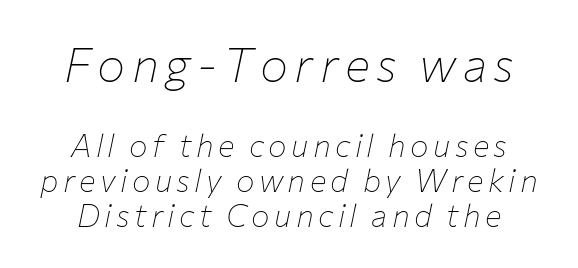
The image shows 47 px thin type, italic (leaning right); set tight line spacing (1.13x), not underlined; the first (top) block is 1.52x larger; low stroke contrast and a medium x-height.
